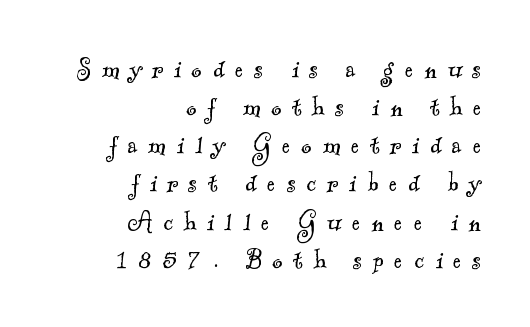
Check where the strokes stop: tiny serifs finish them off. Each row of text sits above clean, open space. The weight would be labelled regular, book, light, or lighter still. Where is the straight margin? On the right.
